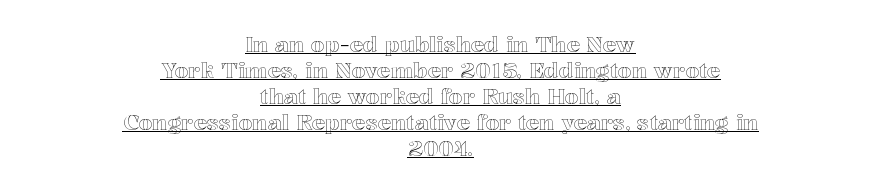
{"italic": "no", "underline": "yes", "align": "center", "line_spacing_ratio": 1.18, "letter_spacing": "normal", "letter_spacing_em": 0.0, "glyph_px": 22}
